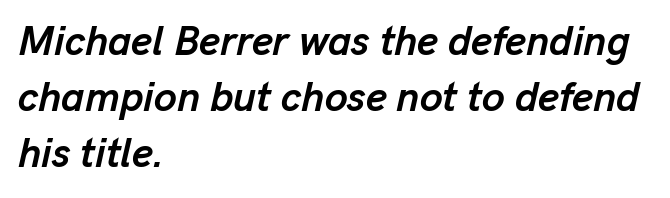
{"italic": "yes", "lean": "right", "slant_degrees": 13, "bold": "yes", "weight": "semibold", "width": "normal", "stroke_contrast": "low", "x_height": "medium", "monospaced": "no", "underline": "no", "align": "left", "line_spacing": "normal", "line_spacing_ratio": 1.36, "letter_spacing": "normal", "letter_spacing_em": 0.0, "glyph_px": 41}
